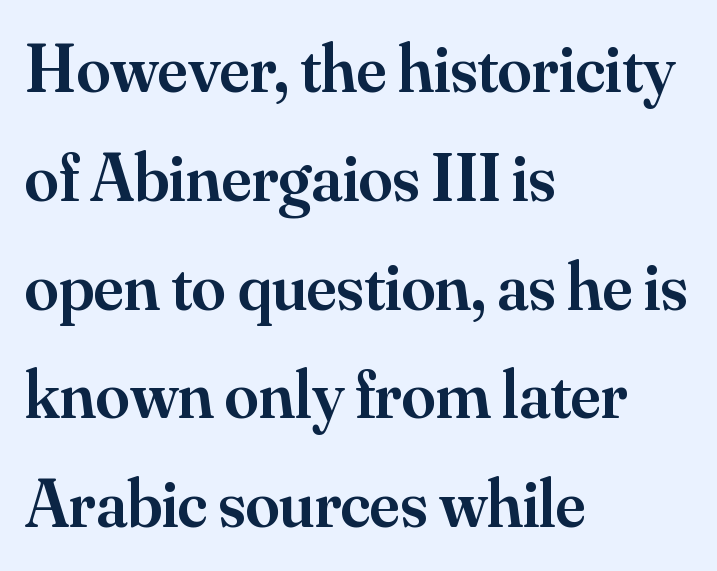
{"serif": "yes", "italic": "no", "bold": "semi", "weight": "semibold", "width": "normal", "stroke_contrast": "medium", "x_height": "small", "monospaced": "no", "underline": "no", "align": "left", "line_spacing": "normal", "line_spacing_ratio": 1.6, "letter_spacing": "normal", "letter_spacing_em": 0.0, "glyph_px": 68}
